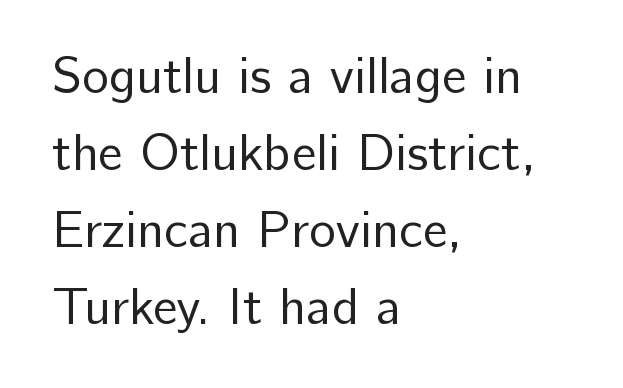
{"serif": "no", "italic": "no", "bold": "no", "weight": "regular", "width": "normal", "stroke_contrast": "low", "x_height": "medium", "monospaced": "no", "underline": "no", "align": "left", "line_spacing": "normal", "line_spacing_ratio": 1.51, "letter_spacing": "normal", "letter_spacing_em": 0.0, "glyph_px": 51}
